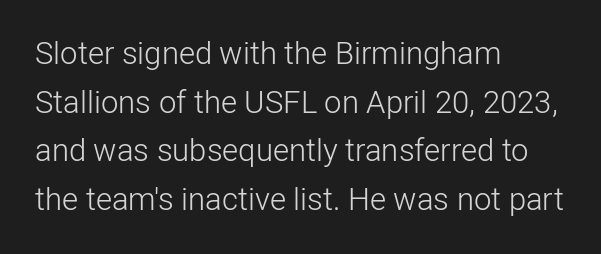
The image shows 31 px light sans-serif type, upright; set left-aligned, normal line spacing (1.57x), normal letter spacing, not underlined; low stroke contrast and a medium x-height.
